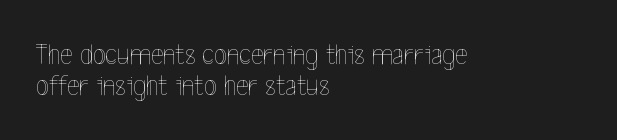
Q: Is the text bold? A: No.
Q: Is the text italic (slanted)? A: No, it is upright.
Q: Is the text underlined? A: No.
Q: How is the paragraph aligned? A: Left-aligned.
Q: Is the spacing between letters normal or unusually wide? A: Normal.
Q: Is the spacing between lines tight, normal or loose? A: Tight.
Q: Width (condensed, normal, or wide)? A: Condensed.
Q: x-height? A: Medium.
Q: Monospaced? A: No.
